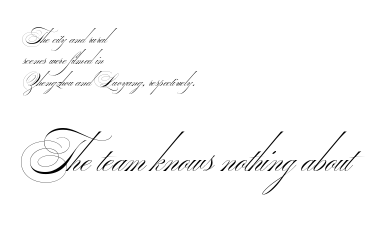
Q: Is the text bold? A: No.
Q: Is the typeface a serif or a sans-serif typeface? A: Sans-serif.
Q: Is the text underlined? A: No.
Q: How is the paragraph aligned? A: Left-aligned.
Q: Is the spacing between letters normal or unusually wide? A: Normal.
Q: Is the spacing between lines tight, normal or loose? A: Normal.
Q: Which block of text is set in a larger size, the first (top) or the second (bottom)? A: The second (bottom) one.
Q: Width (condensed, normal, or wide)? A: Wide.
Q: Stroke contrast? A: Medium.
Q: Monospaced? A: No.
